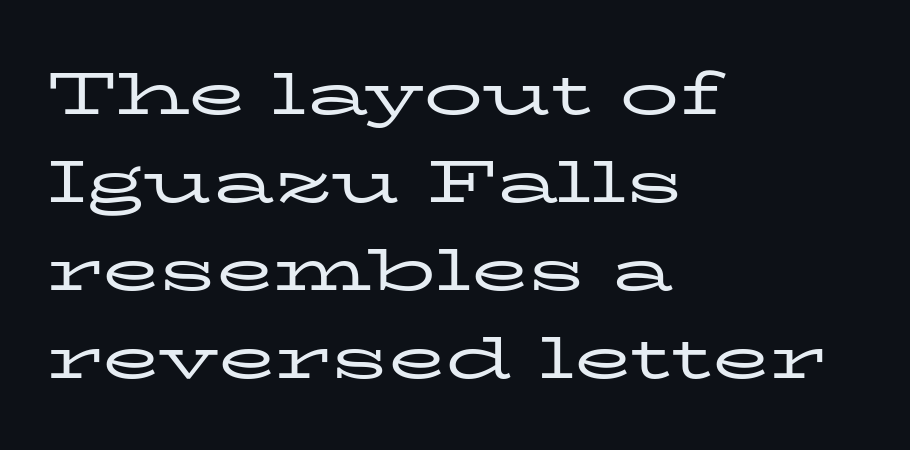
The image shows 59 px regular-weight, wide serif type, upright; set left-aligned, normal line spacing (1.49x), normal letter spacing, not underlined; low stroke contrast and a medium x-height.
